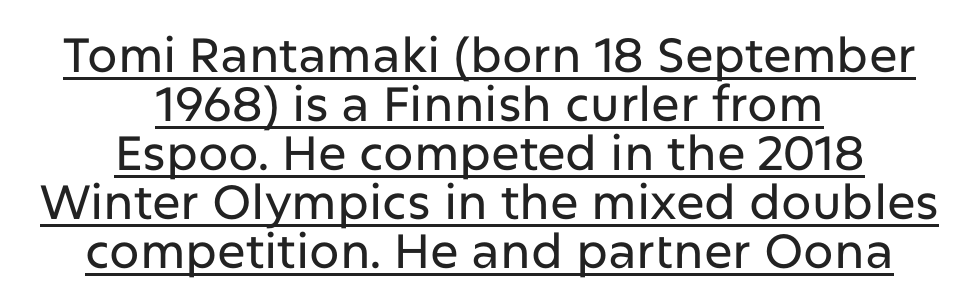
{"serif": "no", "italic": "no", "width": "normal", "stroke_contrast": "low", "x_height": "medium", "monospaced": "no", "underline": "yes", "align": "center", "line_spacing": "tight", "line_spacing_ratio": 1.02, "letter_spacing": "normal", "letter_spacing_em": 0.0, "glyph_px": 48}
